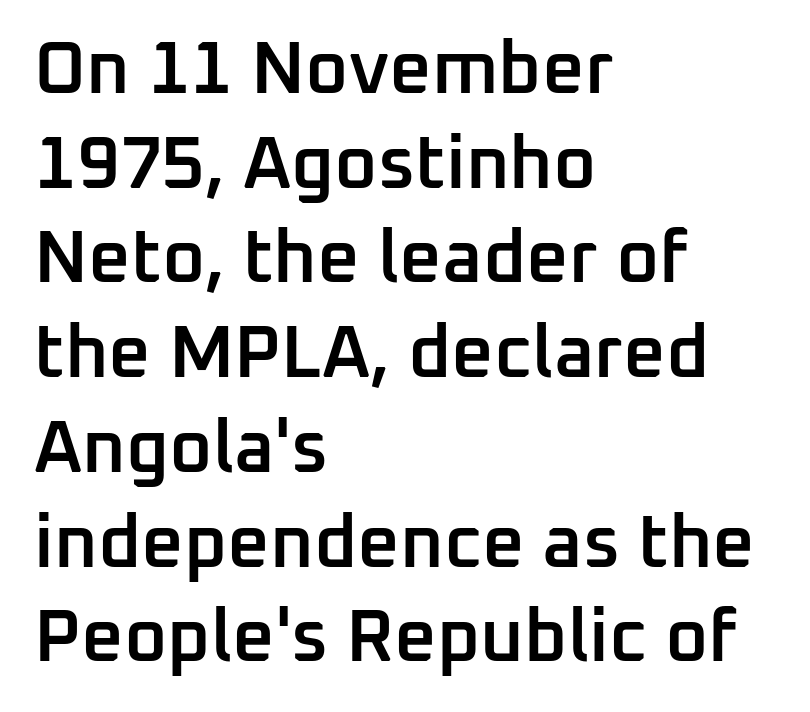
The image shows 74 px semibold sans-serif type, upright; set left-aligned, normal line spacing (1.28x), normal letter spacing, not underlined; low stroke contrast and a medium x-height.
